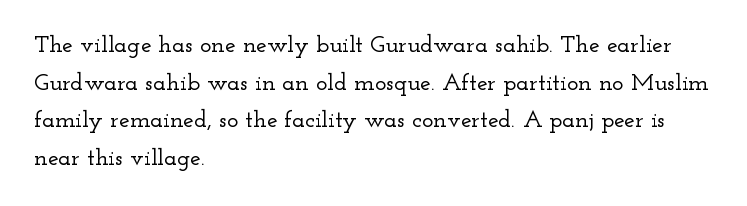
{"italic": "no", "underline": "no", "align": "left", "line_spacing": "normal", "line_spacing_ratio": 1.57, "letter_spacing": "normal", "letter_spacing_em": 0.0, "glyph_px": 24}
